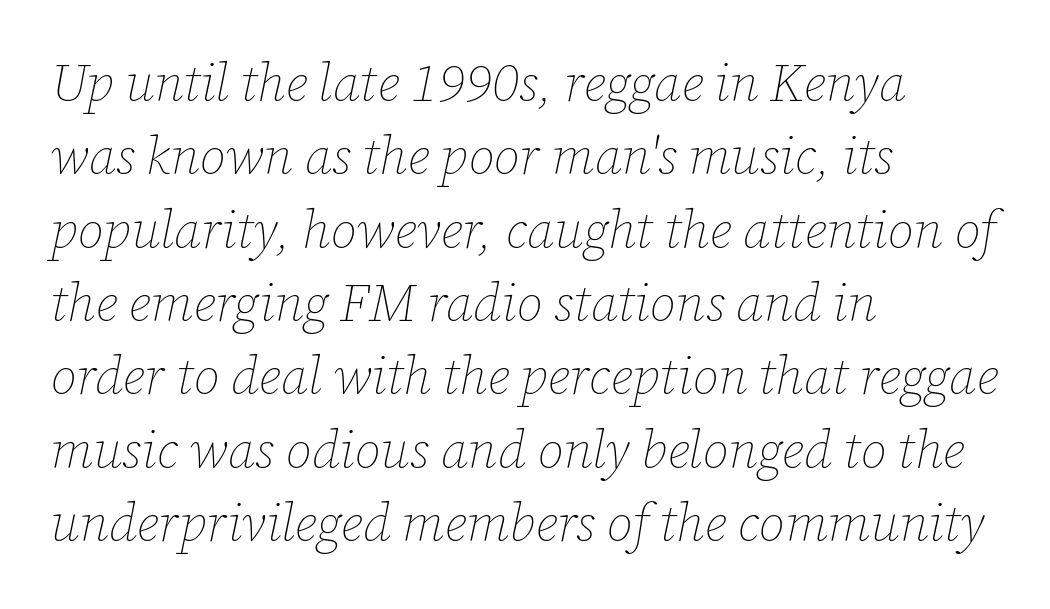
The image shows 52 px thin type, italic (leaning right); set left-aligned, normal line spacing (1.41x), normal letter spacing, not underlined; low stroke contrast and a medium x-height.
